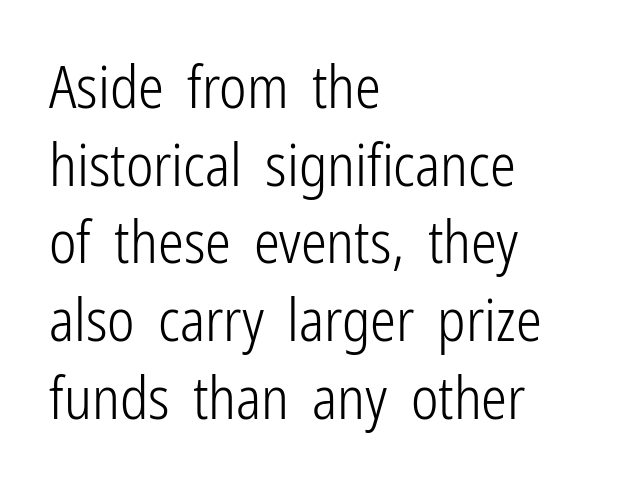
Default kerning and tracking; the words read as compact shapes. When letters stand straight like this, we call the style roman or upright. Character widths vary here, with narrow letters taking less room than wide ones. Horizontal alignment here is leftward, the default for most running prose. The rendering uses a moderate line-height, typical for paragraphs.
